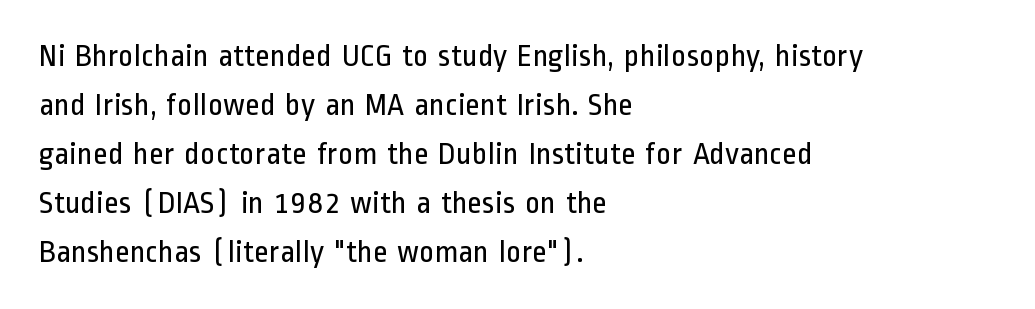
{"serif": "no", "italic": "no", "bold": "no", "weight": "regular", "width": "condensed", "stroke_contrast": "low", "x_height": "medium", "monospaced": "no", "underline": "no", "align": "left", "line_spacing": "normal", "line_spacing_ratio": 1.53, "letter_spacing": "normal", "letter_spacing_em": 0.0, "glyph_px": 32}
